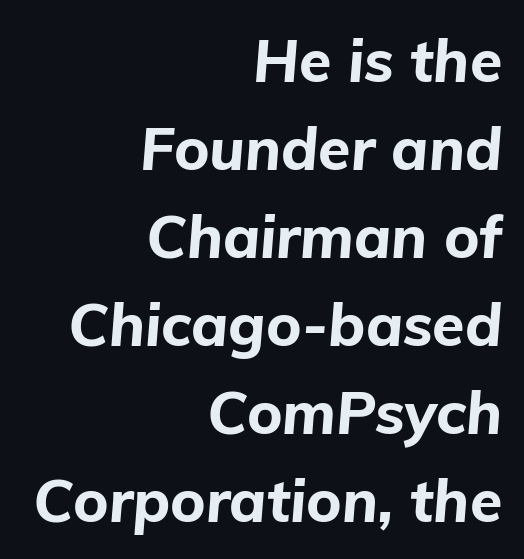
Varying glyph widths throughout — classic text-font behaviour. Quick note: underline off. Glyph-to-glyph distance matches everyday printed text. This block has exactly the height ordinary leading produces. Teacher's note: observe the even right margin — that is flush-right alignment. The letters are bold, with thick, heavy strokes.
